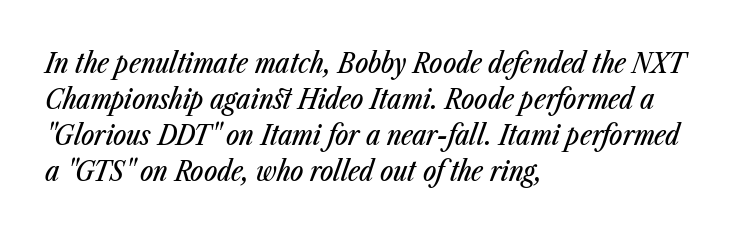
Q: Is the text italic (slanted)? A: Yes, it leans right by about 23 degrees.
Q: Is the text underlined? A: No.
Q: How is the paragraph aligned? A: Left-aligned.
Q: Is the spacing between letters normal or unusually wide? A: Normal.
Q: Is the spacing between lines tight, normal or loose? A: Normal.
Q: Width (condensed, normal, or wide)? A: Condensed.
Q: Stroke contrast? A: Low.
Q: x-height? A: Medium.
Q: Monospaced? A: No.
